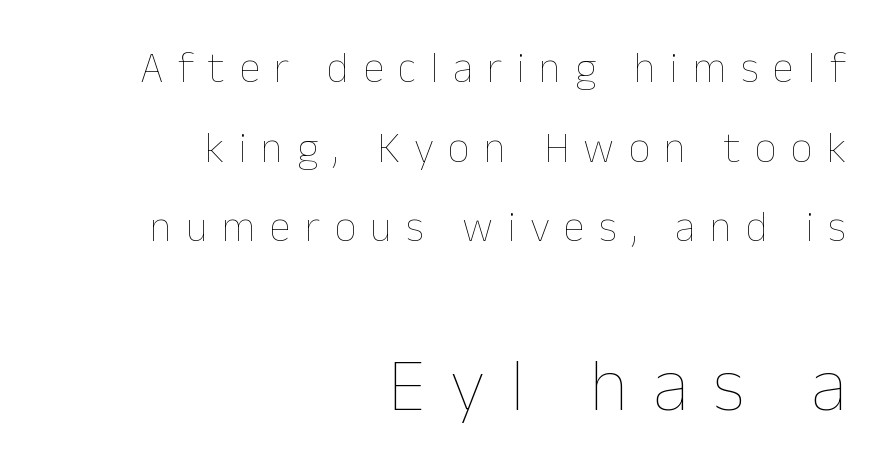
The lettering stays uniformly vertical, giving the passage a roman look. How are the letters spaced? Widely, with obvious added tracking. You get the small type first, then a jump to larger type. Unbolded letterforms with no extra heft. The rendering uses natural spacing where letterforms have individual widths. A bare baseline throughout the passage.
